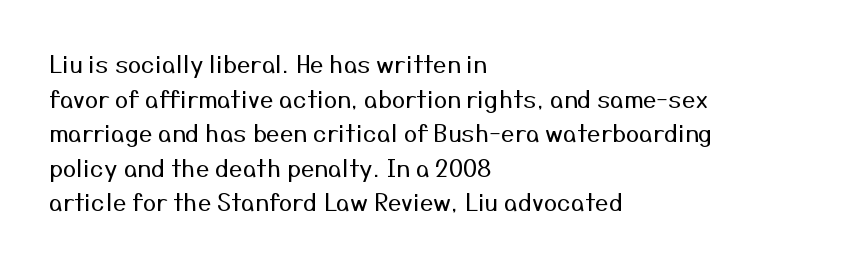
Q: Is the text bold? A: No.
Q: Is the text italic (slanted)? A: No, it is upright.
Q: Is the text underlined? A: No.
Q: How is the paragraph aligned? A: Left-aligned.
Q: Is the spacing between letters normal or unusually wide? A: Normal.
Q: Is the spacing between lines tight, normal or loose? A: Normal.
